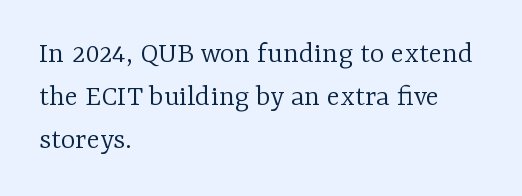
{"serif": "yes", "italic": "no", "bold": "no", "weight": "light", "width": "normal", "stroke_contrast": "low", "x_height": "medium", "monospaced": "no", "underline": "no", "align": "left", "line_spacing": "normal", "line_spacing_ratio": 1.38, "letter_spacing": "normal", "letter_spacing_em": 0.0, "glyph_px": 31}
